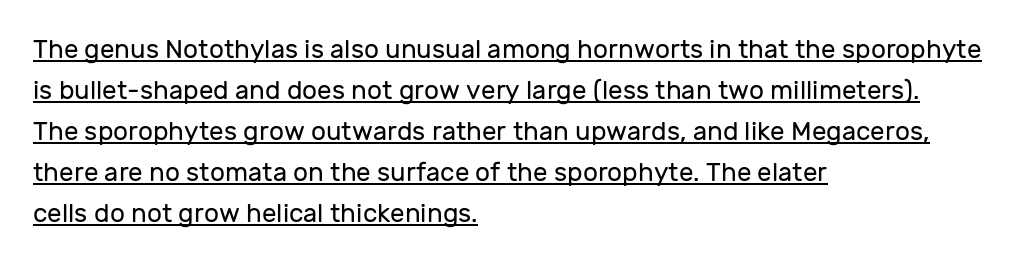
The image shows 26 px text type, upright; set left-aligned, normal line spacing (1.58x), normal letter spacing, underlined.
